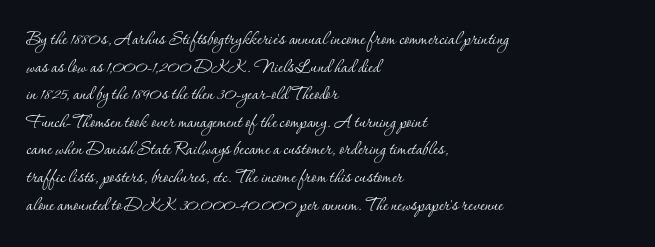
{"bold": "no", "underline": "no", "align": "left", "line_spacing_ratio": 1.2, "letter_spacing": "normal", "letter_spacing_em": 0.0, "glyph_px": 23}
